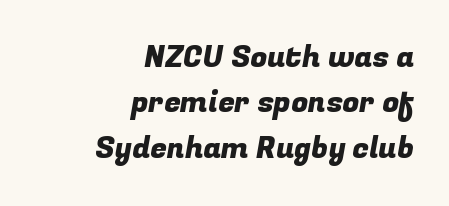
Lines of text with bare space underneath. Glyph-to-glyph distance matches everyday printed text. The lines in this sample share a right terminus and differ only in where they begin. Quick note: interline space is typical. Varying glyph widths throughout — classic text-font behaviour. You can tell from the bare stems that sans-serif type was used.
